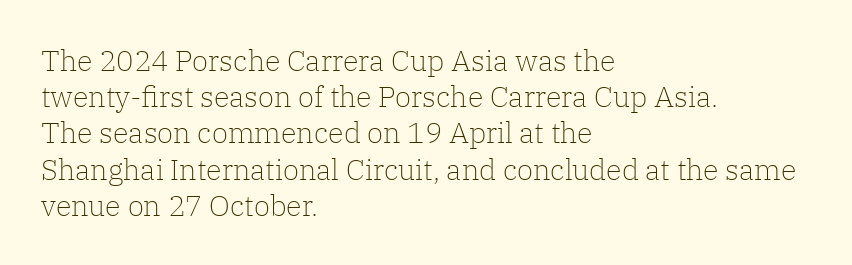
Casual observation: everything's shoved over to the left. Caption: standard tracking, unaltered. Is the type heavy? It reads as light-to-regular instead. The typography opts for an upright posture over an oblique one. The typeface chosen for these lines features serifs. The leading is moderate, giving the passage an even texture.
